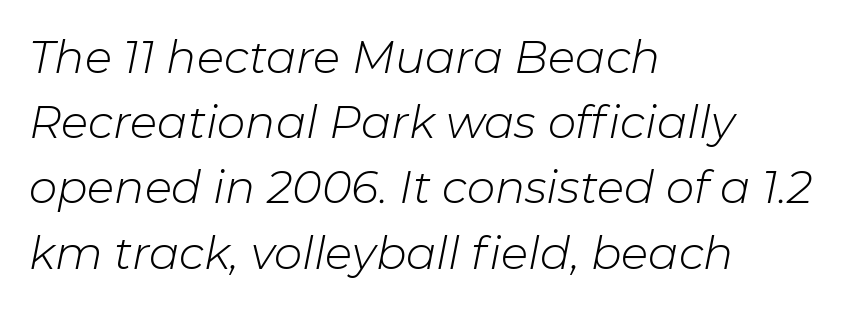
The image shows 45 px light type, italic (leaning right); set left-aligned, normal line spacing (1.45x), normal letter spacing, not underlined; low stroke contrast and a medium x-height.
